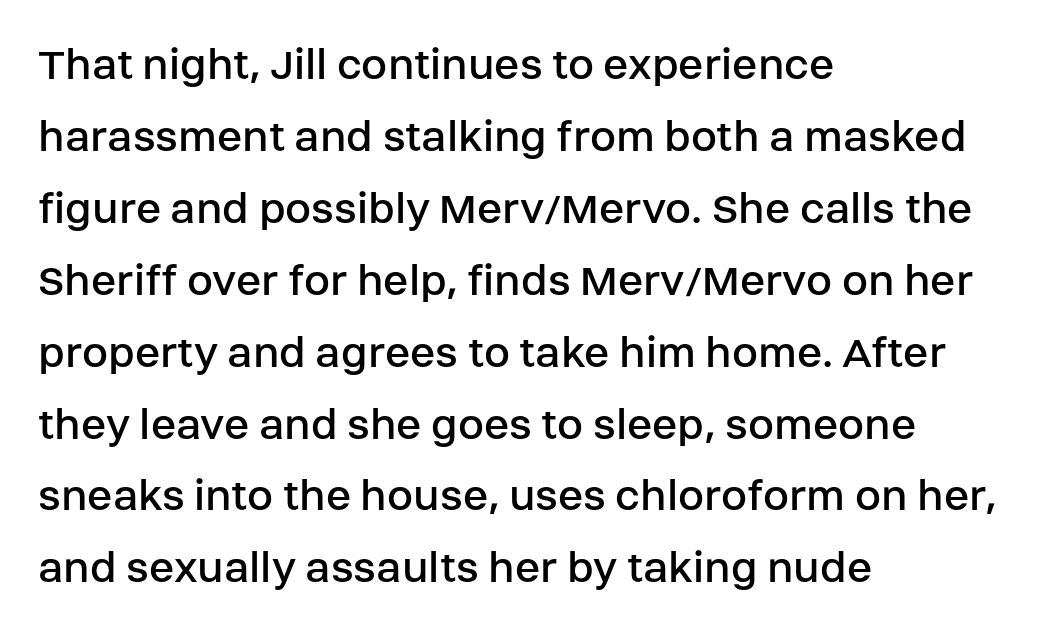
Q: Is the text bold? A: No.
Q: Is the text italic (slanted)? A: No, it is upright.
Q: Is the typeface a serif or a sans-serif typeface? A: Sans-serif.
Q: Is the text underlined? A: No.
Q: How is the paragraph aligned? A: Left-aligned.
Q: Is the spacing between letters normal or unusually wide? A: Normal.
Q: Is the spacing between lines tight, normal or loose? A: Normal.
Q: Width (condensed, normal, or wide)? A: Normal.
Q: Stroke contrast? A: Low.
Q: x-height? A: Large.
Q: Monospaced? A: No.
